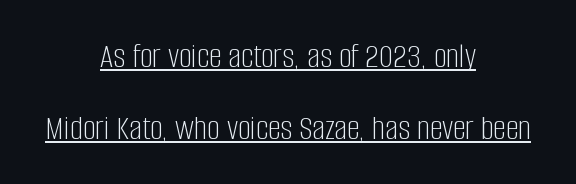
Q: Is the text bold? A: No.
Q: Is the text italic (slanted)? A: No, it is upright.
Q: Is the typeface a serif or a sans-serif typeface? A: Sans-serif.
Q: Is the text underlined? A: Yes.
Q: How is the paragraph aligned? A: Centered.
Q: Is the spacing between letters normal or unusually wide? A: Normal.
Q: Is the spacing between lines tight, normal or loose? A: Loose.
Q: Width (condensed, normal, or wide)? A: Condensed.
Q: Stroke contrast? A: Low.
Q: x-height? A: Large.
Q: Monospaced? A: No.
